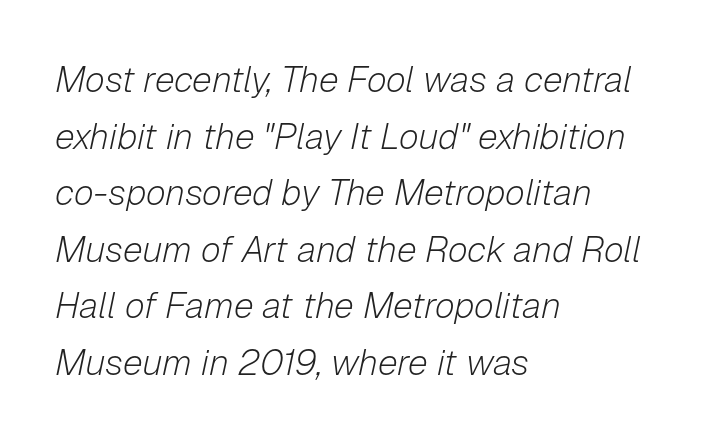
{"italic": "yes", "lean": "right", "slant_degrees": 12, "bold": "no", "weight": "light", "width": "normal", "stroke_contrast": "low", "x_height": "medium", "monospaced": "no", "underline": "no", "align": "left", "line_spacing": "normal", "line_spacing_ratio": 1.57, "letter_spacing": "normal", "letter_spacing_em": 0.0, "glyph_px": 36}
